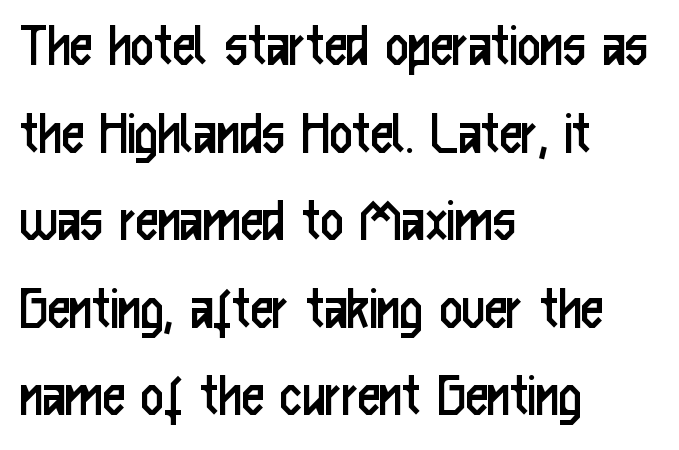
Note the varied advance widths — an 'i' is clearly narrower than an 'm'. No letter is thick-stroked: the sample isn't bold. Quick note: underline off. Upright lettering throughout. Serifs: no, the terminals of the letterforms are clean.
